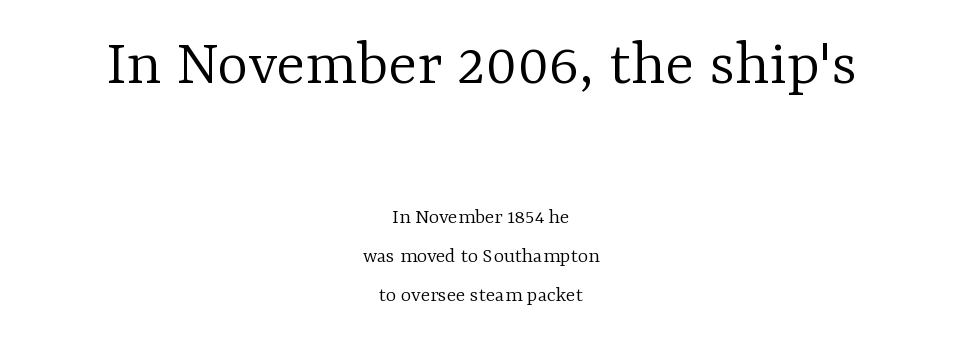
The image shows 67 px light serif type, upright; set centered, line spacing 1.77x, normal letter spacing, not underlined; the first (top) block is 3.05x larger; low stroke contrast and a medium x-height.
